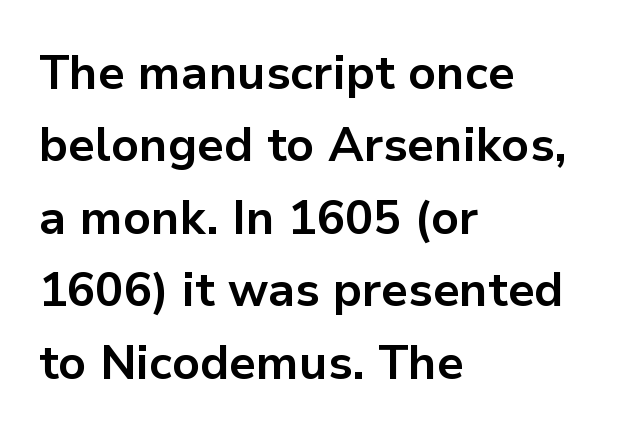
{"serif": "no", "italic": "no", "bold": "yes", "weight": "bold", "width": "normal", "stroke_contrast": "low", "x_height": "medium", "monospaced": "no", "underline": "no", "align": "left", "line_spacing": "normal", "line_spacing_ratio": 1.54, "letter_spacing": "normal", "letter_spacing_em": 0.0, "glyph_px": 47}
